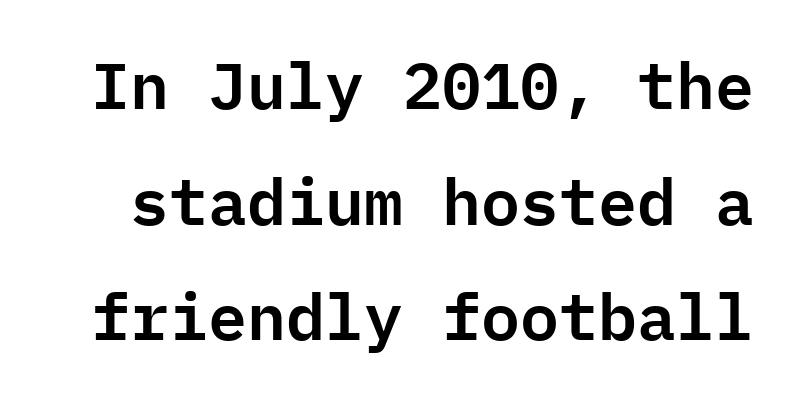
Q: Is the text italic (slanted)? A: No, it is upright.
Q: Is the typeface a serif or a sans-serif typeface? A: Sans-serif.
Q: Is the text underlined? A: No.
Q: Is the spacing between letters normal or unusually wide? A: Normal.
Q: Width (condensed, normal, or wide)? A: Normal.
Q: Stroke contrast? A: Low.
Q: x-height? A: Medium.
Q: Monospaced? A: Yes.
